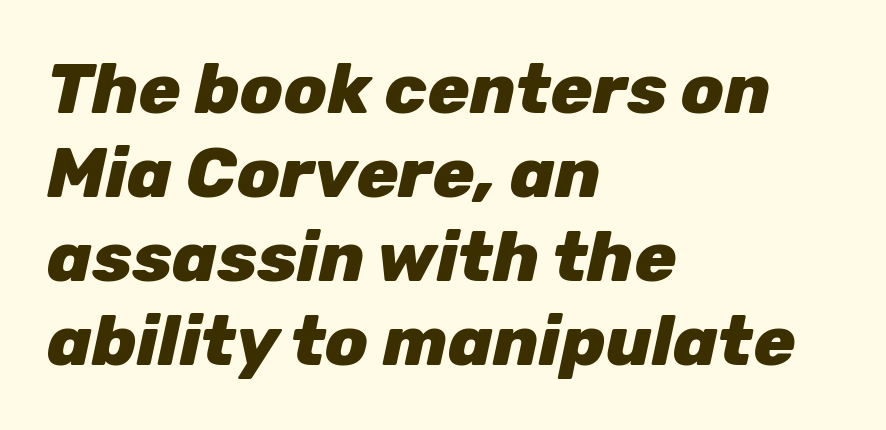
{"italic": "yes", "lean": "right", "slant_degrees": 12, "bold": "yes", "weight": "heavy", "width": "normal", "stroke_contrast": "low", "x_height": "medium", "monospaced": "no", "underline": "no", "align": "left", "line_spacing_ratio": 1.2, "letter_spacing": "normal", "letter_spacing_em": 0.0, "glyph_px": 70}
